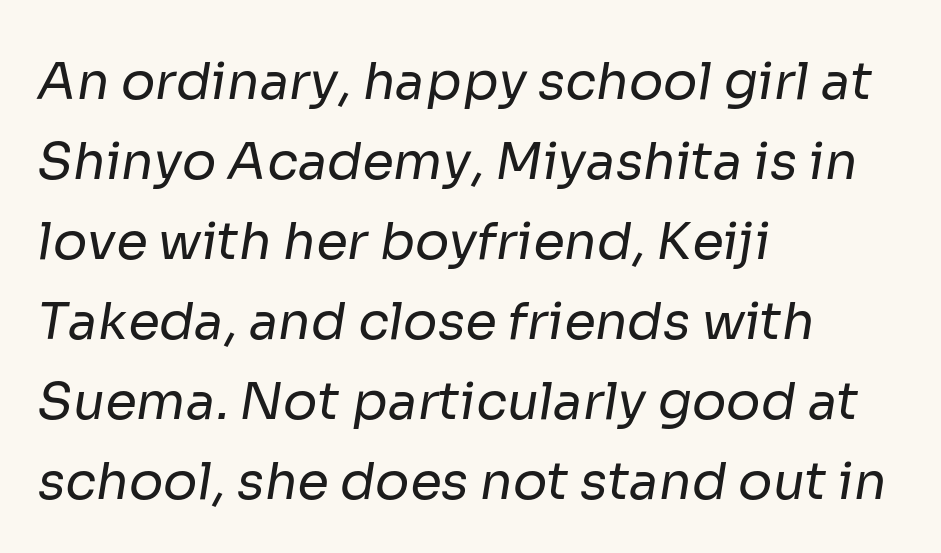
All the whitespace from short lines collects on the right. The line texture is even and compact thanks to regular tracking. Examine the stroke ends and you'll find no serifs. Proportional: the letters do not fall into vertical columns.
